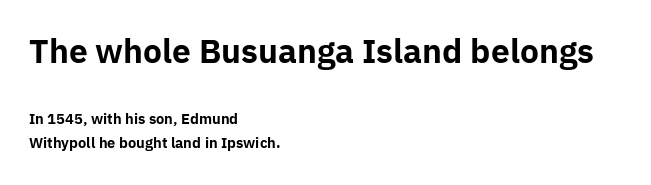
The image shows 32 px bold sans-serif type, upright; set left-aligned, line spacing 1.71x, normal letter spacing, not underlined; the first (top) block is 2.29x larger; low stroke contrast and a medium x-height.
